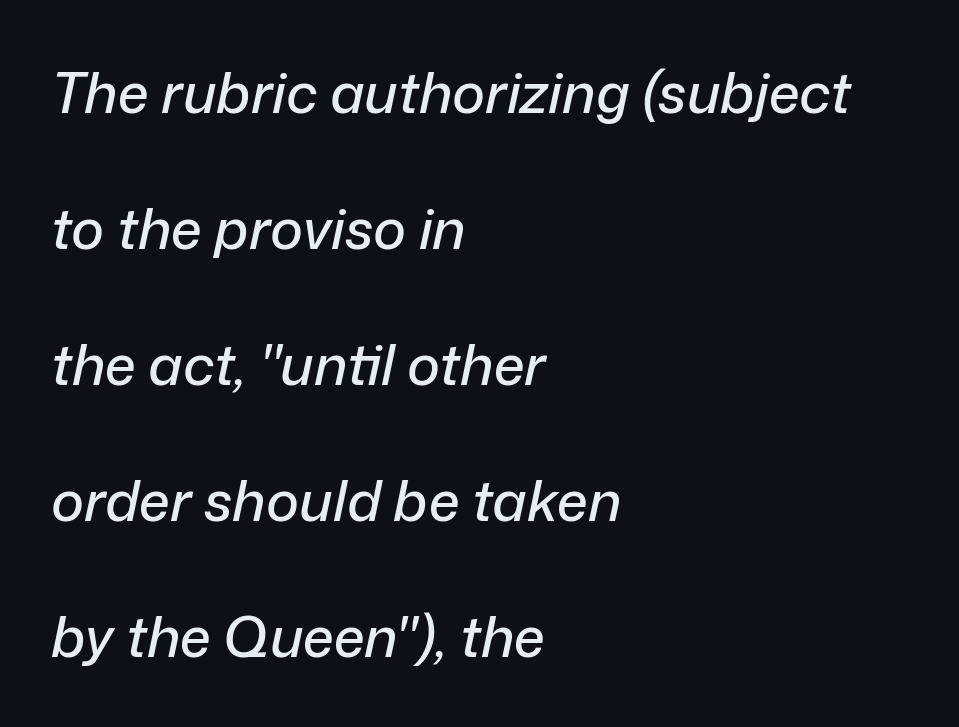
{"italic": "yes", "lean": "right", "slant_degrees": 12, "width": "normal", "stroke_contrast": "low", "x_height": "medium", "monospaced": "no", "underline": "no", "align": "left", "line_spacing": "loose", "line_spacing_ratio": 2.43, "letter_spacing": "normal", "letter_spacing_em": 0.0, "glyph_px": 56}
